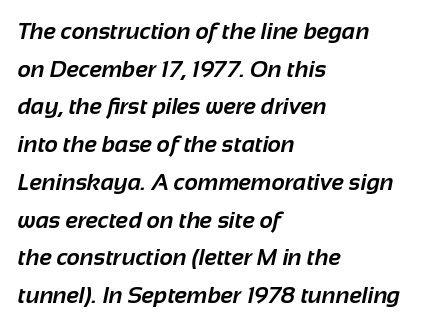
Words float on clear page, feet unadorned. The letters sit at their default tracking, neither squeezed nor spread. The paragraph shown leans on its left margin. The lines sit at an ordinary, default distance from one another.
